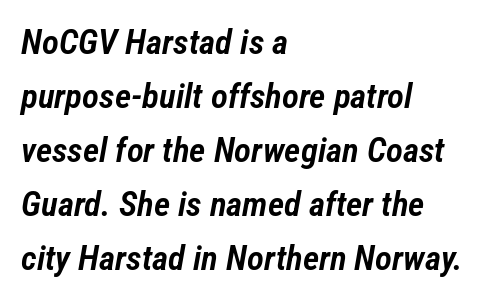
Is this a fixed-width face? No — the glyphs have proportional, varying widths. Honestly, the letter spacing is just normal — you wouldn't notice it. The typography opts for an oblique posture over an upright one. Notice how the passage keeps a crisp vertical edge on the left only. Letters rest on an invisible, unmarked baseline. Students, observe: this is what conventionally led text looks like.
